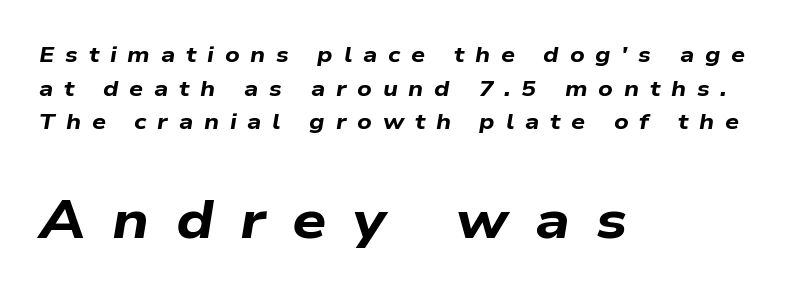
Two sizes are in play, and the larger belongs to the second block. Stroke thickness is high; the sample reads as a true bold. The lines are quadded left. Bare-footed words on every line. Varying glyph widths throughout — classic text-font behaviour.
